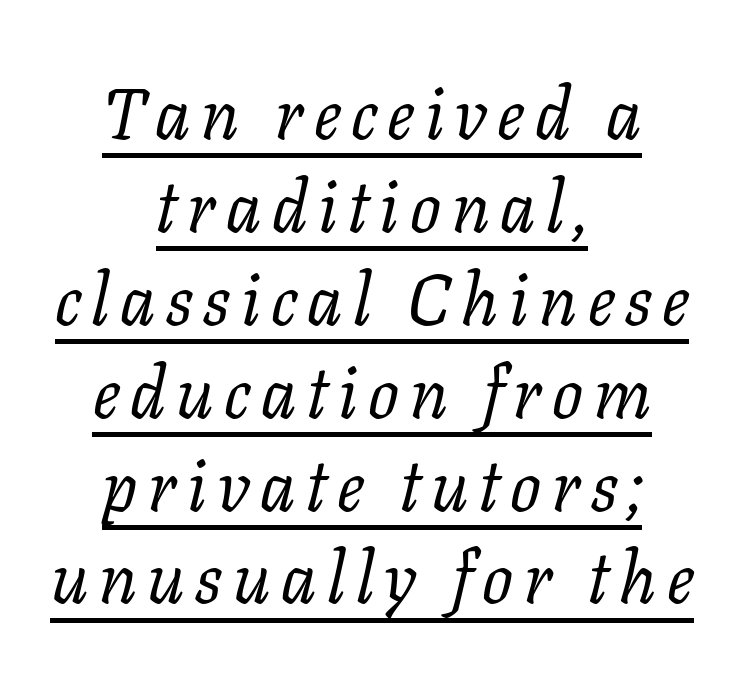
Q: Is the text bold? A: No.
Q: Is the text italic (slanted)? A: Yes, it leans right by about 11 degrees.
Q: Is the typeface a serif or a sans-serif typeface? A: Serif.
Q: Is the text underlined? A: Yes.
Q: How is the paragraph aligned? A: Centered.
Q: Is the spacing between lines tight, normal or loose? A: Normal.
Q: Width (condensed, normal, or wide)? A: Normal.
Q: Stroke contrast? A: Low.
Q: x-height? A: Medium.
Q: Monospaced? A: No.
